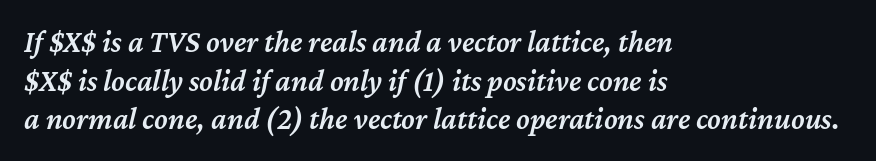
{"italic": "yes", "lean": "right", "slant_degrees": 12, "bold": "semi", "weight": "semibold", "width": "normal", "stroke_contrast": "medium", "x_height": "medium", "monospaced": "no", "underline": "no", "align": "left", "line_spacing": "normal", "line_spacing_ratio": 1.25, "letter_spacing": "normal", "letter_spacing_em": 0.0, "glyph_px": 31}
